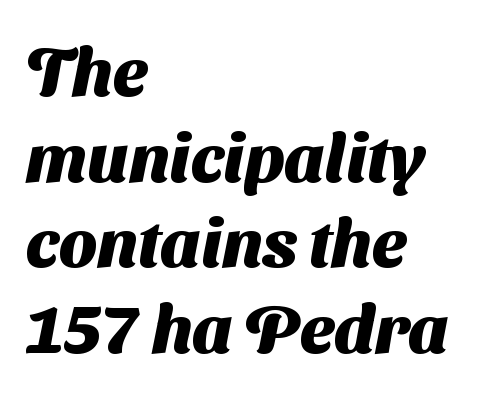
Q: Is the text bold? A: Yes.
Q: Is the typeface a serif or a sans-serif typeface? A: Sans-serif.
Q: Is the text underlined? A: No.
Q: How is the paragraph aligned? A: Left-aligned.
Q: Is the spacing between letters normal or unusually wide? A: Normal.
Q: Is the spacing between lines tight, normal or loose? A: Normal.
Q: Width (condensed, normal, or wide)? A: Normal.
Q: Stroke contrast? A: Medium.
Q: x-height? A: Medium.
Q: Monospaced? A: No.
